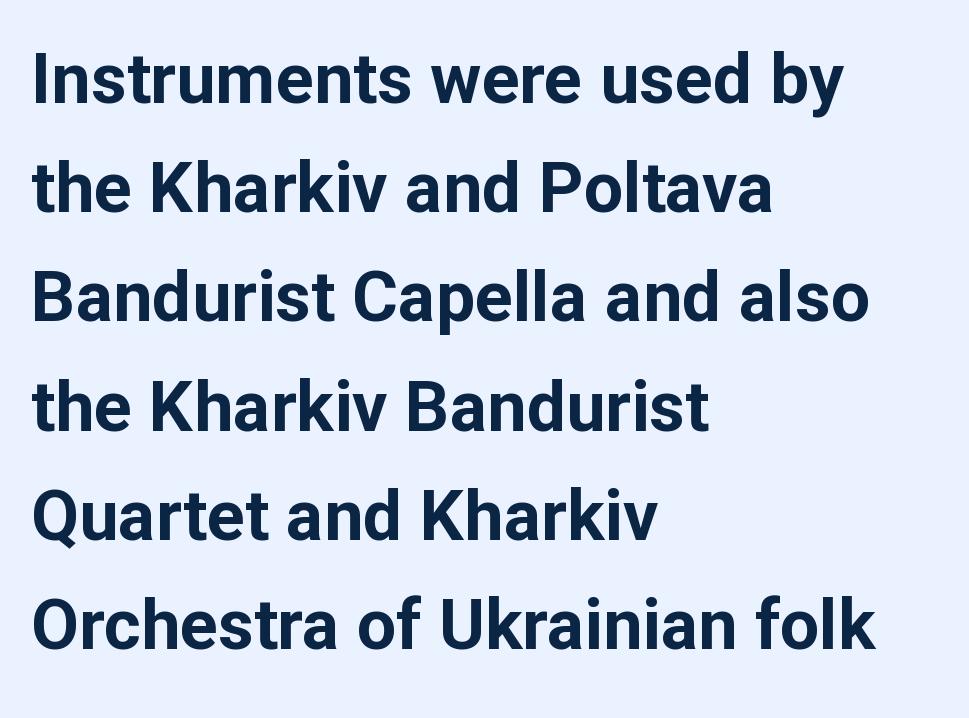
Q: Is the text bold? A: Yes.
Q: Is the text italic (slanted)? A: No, it is upright.
Q: Is the typeface a serif or a sans-serif typeface? A: Sans-serif.
Q: Is the text underlined? A: No.
Q: How is the paragraph aligned? A: Left-aligned.
Q: Is the spacing between letters normal or unusually wide? A: Normal.
Q: Is the spacing between lines tight, normal or loose? A: Normal.
Q: Width (condensed, normal, or wide)? A: Normal.
Q: Stroke contrast? A: Low.
Q: x-height? A: Medium.
Q: Monospaced? A: No.
